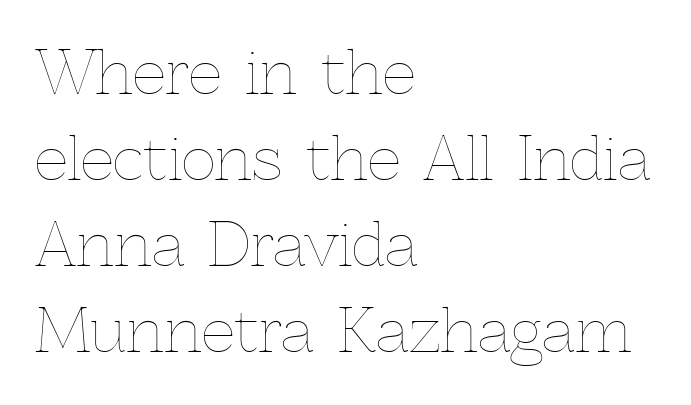
No word sits above an underline. A normal amount of white space separates one row of letters from the next. The passage shown is not bold in any degree. This rendering leaves character spacing at its baseline value. This sample uses an upright cut, with every glyph sitting square on the baseline. Does the copy run flush right? No — it runs flush left.
